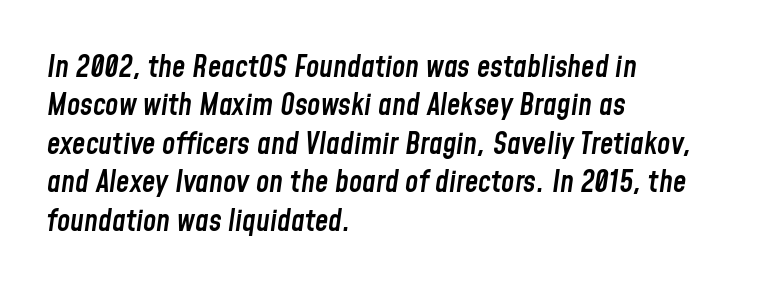
Q: Is the text bold? A: Semi-bold.
Q: Is the text italic (slanted)? A: Yes, it leans right by about 8 degrees.
Q: Is the text underlined? A: No.
Q: How is the paragraph aligned? A: Left-aligned.
Q: Is the spacing between letters normal or unusually wide? A: Normal.
Q: Is the spacing between lines tight, normal or loose? A: Normal.
Q: Width (condensed, normal, or wide)? A: Condensed.
Q: Stroke contrast? A: Low.
Q: x-height? A: Medium.
Q: Monospaced? A: No.
